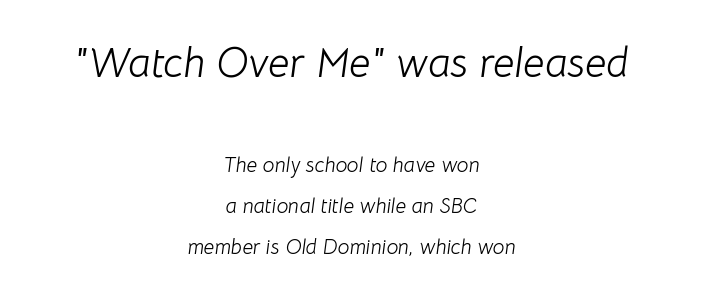
{"italic": "yes", "lean": "right", "slant_degrees": 8, "bold": "no", "weight": "light", "width": "normal", "stroke_contrast": "low", "x_height": "medium", "monospaced": "no", "underline": "no", "align": "center", "line_spacing": "loose", "line_spacing_ratio": 1.94, "letter_spacing": "normal", "letter_spacing_em": 0.0, "larger_block": "first", "size_ratio": 2.0, "glyph_px": 42}
